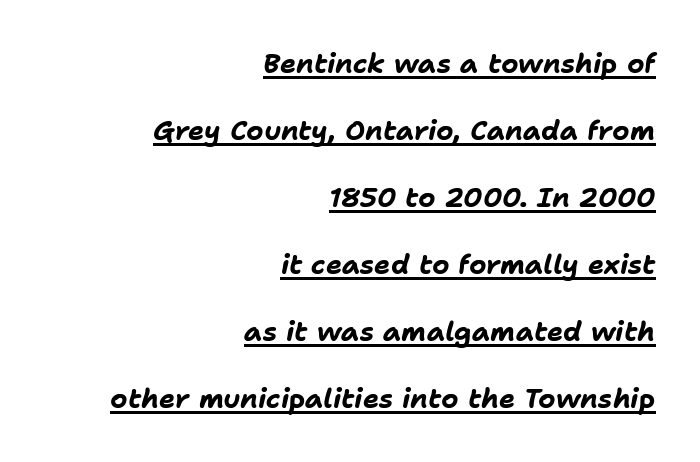
The image shows 27 px bold type, italic (leaning right); set right-aligned, loose line spacing (2.48x), normal letter spacing, underlined.
